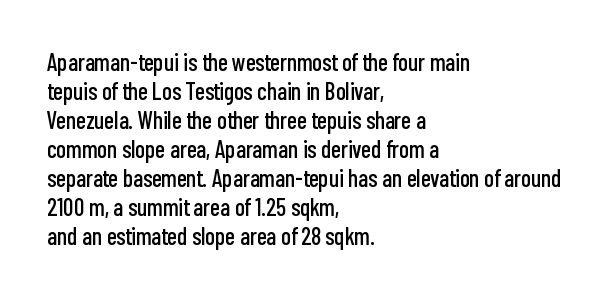
The area under the type is left untouched. Is the block centered? No — it sits flush against the left margin. Default kerning and tracking; the words read as compact shapes. Is there any slant? The stems are plumb.
